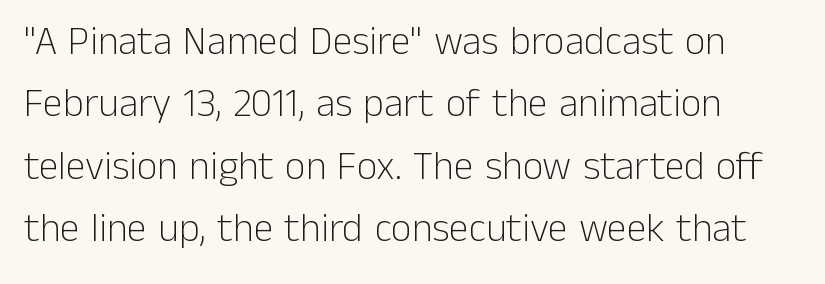
Nope, not italic — everything's standing straight. Spacing verdict: proportional, widths tailored to each character. The strokes carry an ordinary text weight at most. Leading: standard.
